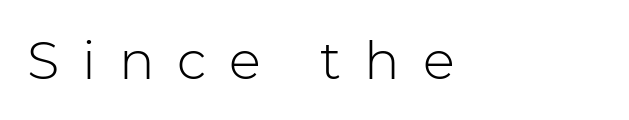
Q: Is the text bold? A: No.
Q: Is the text italic (slanted)? A: No, it is upright.
Q: Is the typeface a serif or a sans-serif typeface? A: Sans-serif.
Q: Is the text underlined? A: No.
Q: How is the paragraph aligned? A: Left-aligned.
Q: Is the spacing between letters normal or unusually wide? A: Unusually wide.
Q: Width (condensed, normal, or wide)? A: Normal.
Q: Stroke contrast? A: Low.
Q: x-height? A: Medium.
Q: Monospaced? A: No.
